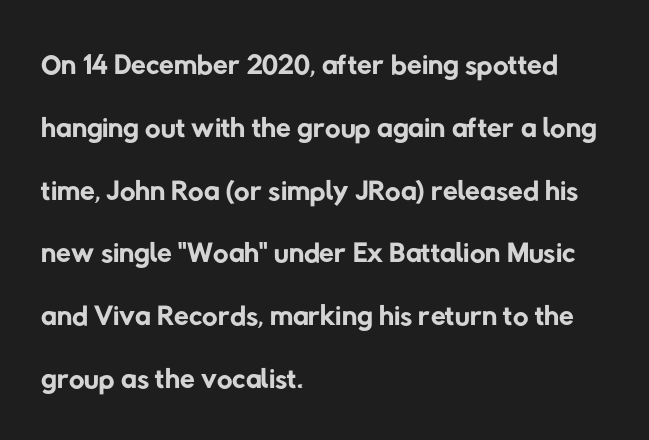
The block of text has a typical density, with ordinary space between rows. The baseline area is clear. Each letter keeps its own natural width here, so spacing adapts to shape. Caption: face not bold, strokes unweighted.
